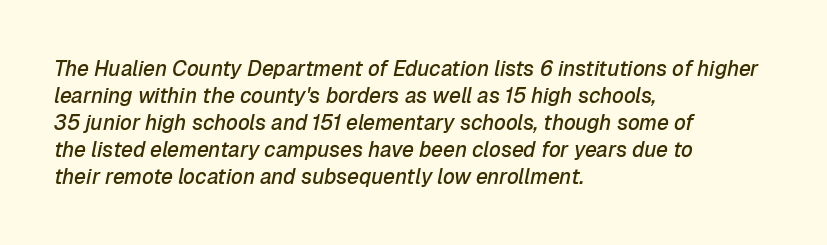
Q: Is the text bold? A: Semi-bold.
Q: Is the text italic (slanted)? A: Yes, it leans right by about 12 degrees.
Q: Is the text underlined? A: No.
Q: How is the paragraph aligned? A: Left-aligned.
Q: Is the spacing between letters normal or unusually wide? A: Normal.
Q: Is the spacing between lines tight, normal or loose? A: Normal.
